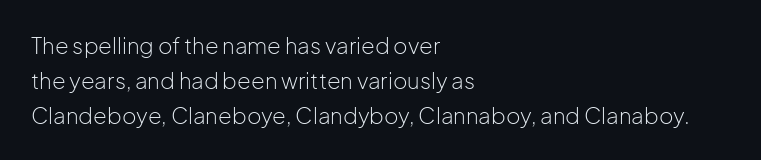
All the whitespace from short lines collects on the right. No extra tracking has been applied to these lines. Characters remain perfectly vertical along every line. The space beneath each line is pristine and unruled. Vertical stems look standard width or narrower in stroke.
